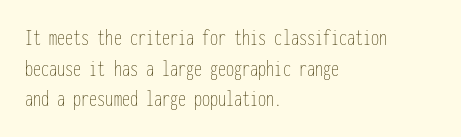
Q: Is the text bold? A: No.
Q: Is the text italic (slanted)? A: No, it is upright.
Q: Is the text underlined? A: No.
Q: How is the paragraph aligned? A: Left-aligned.
Q: Is the spacing between letters normal or unusually wide? A: Normal.
Q: Is the spacing between lines tight, normal or loose? A: Normal.
